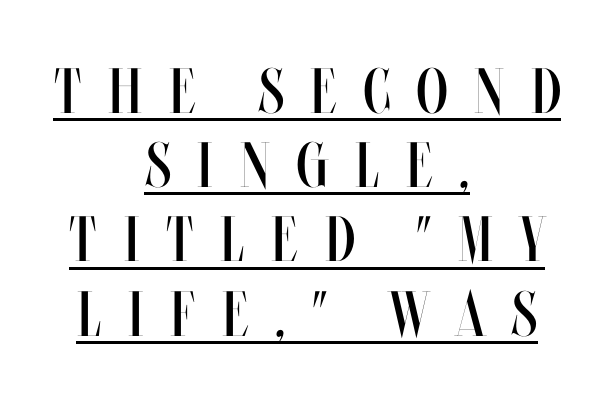
{"italic": "no", "bold": "no", "weight": "regular", "width": "condensed", "stroke_contrast": "medium", "x_height": "large", "monospaced": "no", "underline": "yes", "align": "center", "line_spacing_ratio": 1.16, "letter_spacing": "wide", "letter_spacing_em": 0.42, "glyph_px": 64}
